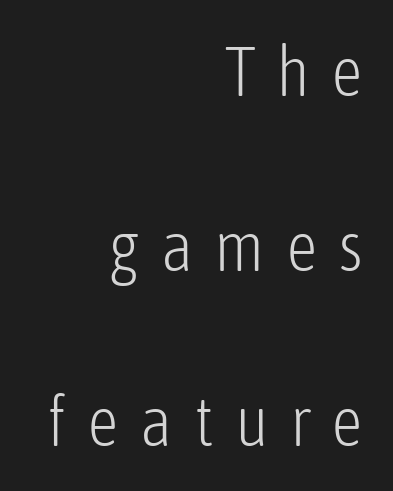
The image shows 70 px light, condensed sans-serif type, upright; set right-aligned, loose line spacing (2.5x), unusually wide letter spacing (+0.3 em), not underlined; low stroke contrast and a medium x-height.
